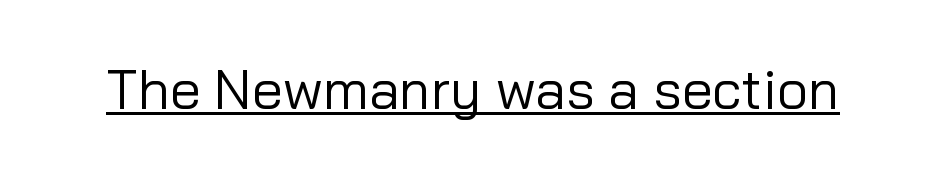
{"serif": "no", "italic": "no", "bold": "no", "weight": "regular", "width": "normal", "stroke_contrast": "low", "x_height": "medium", "monospaced": "no", "underline": "yes", "letter_spacing": "normal", "letter_spacing_em": 0.0, "glyph_px": 55}
